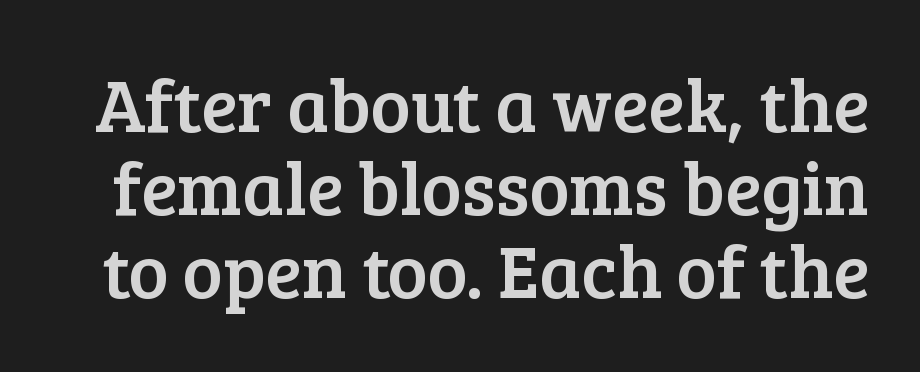
Q: Is the text italic (slanted)? A: No, it is upright.
Q: Is the typeface a serif or a sans-serif typeface? A: Serif.
Q: Is the text underlined? A: No.
Q: Is the spacing between letters normal or unusually wide? A: Normal.
Q: Is the spacing between lines tight, normal or loose? A: Tight.
Q: Width (condensed, normal, or wide)? A: Normal.
Q: Stroke contrast? A: Low.
Q: x-height? A: Medium.
Q: Monospaced? A: No.
